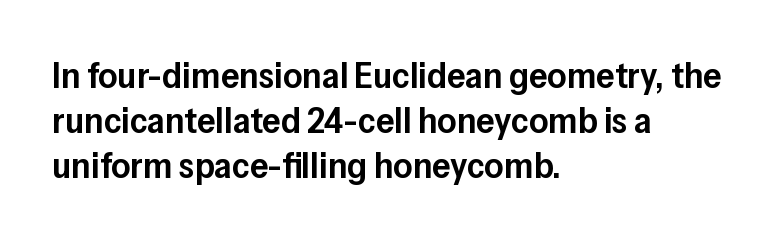
Varying glyph widths throughout — classic text-font behaviour. The type family on display is of the sans-serif kind. Posture: upright roman. No word sits above an underline. Each glyph is drawn with semibold strokes, heavier than normal yet not fully bold.
